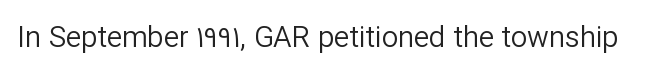
Q: Is the text bold? A: No.
Q: Is the text italic (slanted)? A: No, it is upright.
Q: Is the typeface a serif or a sans-serif typeface? A: Sans-serif.
Q: Is the text underlined? A: No.
Q: Is the spacing between letters normal or unusually wide? A: Normal.
Q: Width (condensed, normal, or wide)? A: Normal.
Q: Stroke contrast? A: Low.
Q: x-height? A: Medium.
Q: Monospaced? A: No.
